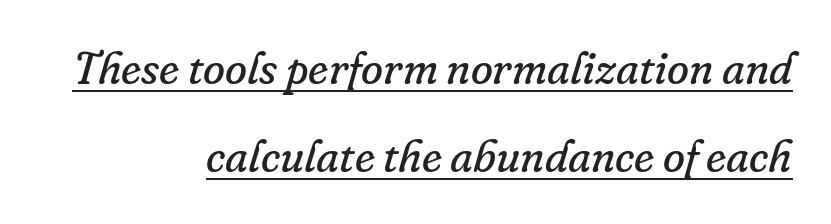
Q: Is the text bold? A: No.
Q: Is the text italic (slanted)? A: Yes, it leans right by about 16 degrees.
Q: Is the typeface a serif or a sans-serif typeface? A: Serif.
Q: Is the text underlined? A: Yes.
Q: How is the paragraph aligned? A: Right-aligned.
Q: Is the spacing between letters normal or unusually wide? A: Normal.
Q: Is the spacing between lines tight, normal or loose? A: Loose.
Q: Width (condensed, normal, or wide)? A: Normal.
Q: Stroke contrast? A: Low.
Q: x-height? A: Small.
Q: Monospaced? A: No.
